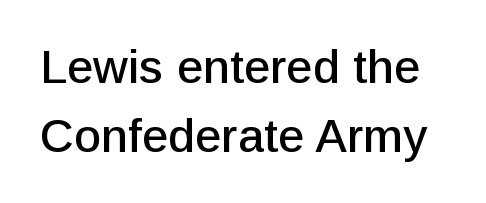
Q: Is the text italic (slanted)? A: No, it is upright.
Q: Is the typeface a serif or a sans-serif typeface? A: Sans-serif.
Q: Is the text underlined? A: No.
Q: Is the spacing between letters normal or unusually wide? A: Normal.
Q: Is the spacing between lines tight, normal or loose? A: Normal.
Q: Width (condensed, normal, or wide)? A: Normal.
Q: Stroke contrast? A: Low.
Q: x-height? A: Medium.
Q: Monospaced? A: No.
